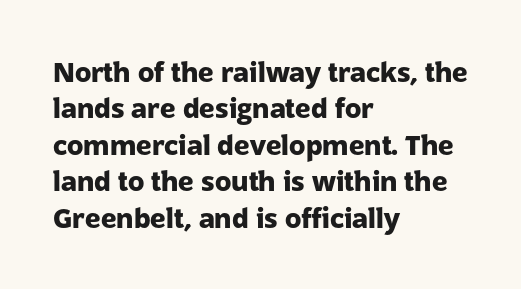
The lettering stays uniformly vertical, giving the passage a roman look. Letters rest on an invisible, unmarked baseline. This block has exactly the height ordinary leading produces. Spacing between characters is what you'd get straight out of the box. Notice how thick the strokes are: this is what a full bold looks like.
